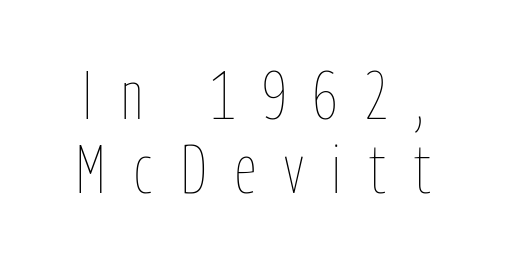
The image shows 68 px thin, condensed type, upright; set tight line spacing (1.09x), unusually wide letter spacing (+0.42 em), not underlined; low stroke contrast and a medium x-height.
